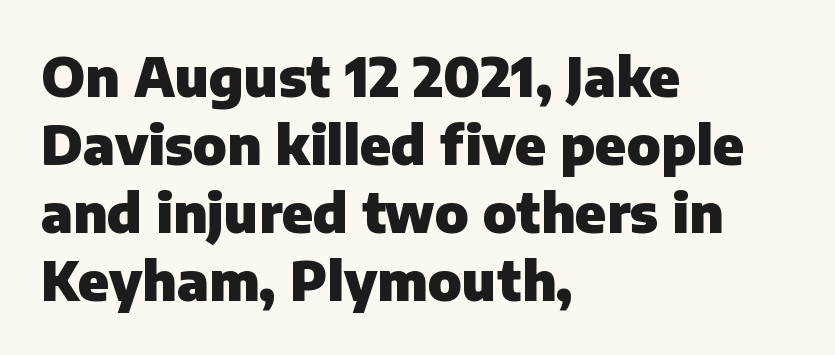
The image shows 54 px heavy sans-serif type, upright; set left-aligned, normal line spacing (1.26x), normal letter spacing, not underlined; low stroke contrast and a medium x-height.
